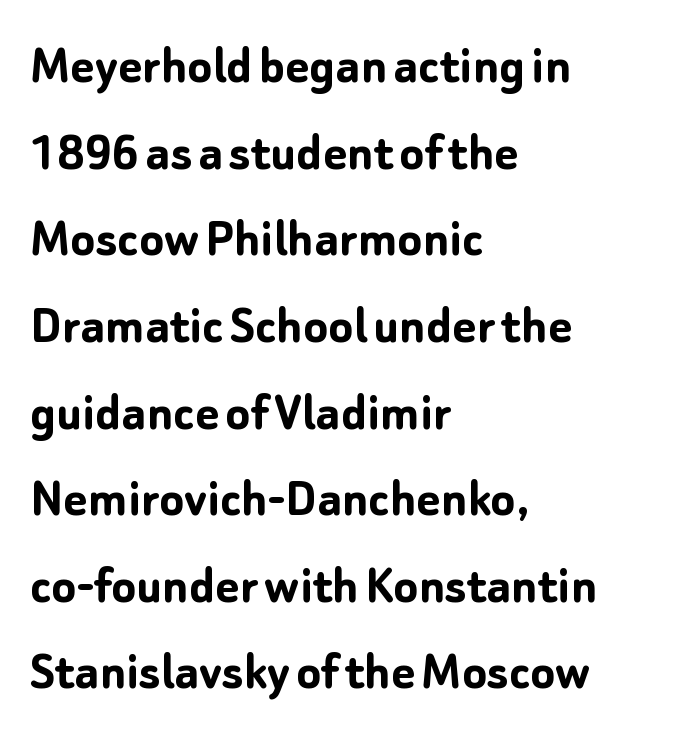
The image shows 57 px semibold sans-serif type, upright; set left-aligned, normal line spacing (1.52x), normal letter spacing, not underlined; low stroke contrast and a medium x-height.
